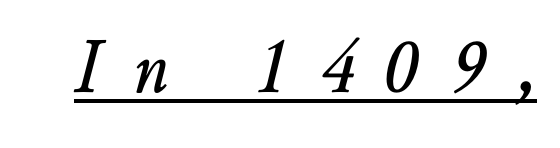
This sample uses expanded letter spacing, leaving extra air between glyphs. Quick note: italic. Proportional: the letters do not fall into vertical columns. Glance below the letters and you will spot a drawn line.
